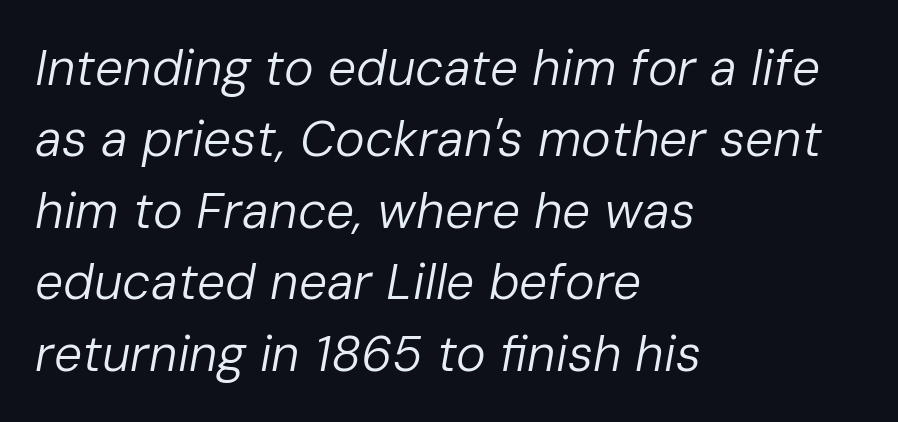
{"italic": "yes", "lean": "right", "slant_degrees": 10, "bold": "no", "weight": "regular", "width": "normal", "stroke_contrast": "low", "x_height": "medium", "monospaced": "no", "underline": "no", "align": "left", "line_spacing": "normal", "line_spacing_ratio": 1.43, "letter_spacing": "normal", "letter_spacing_em": 0.0, "glyph_px": 50}
